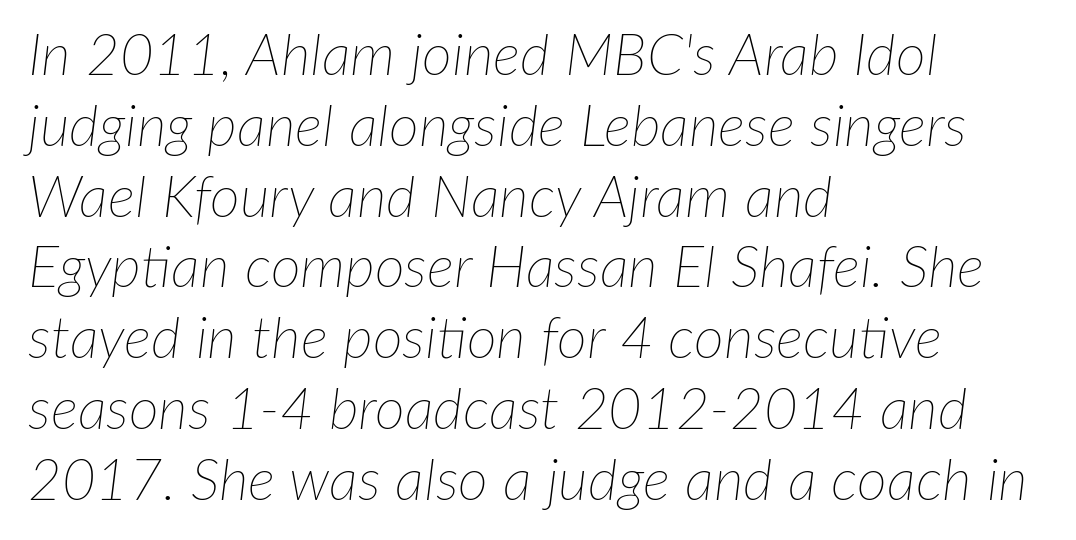
Caption: face not bold, strokes unweighted. The rag falls on the right side of this text block. Notice how the stems are inclined rather than vertical — that's the hallmark of italics. Honestly, the letter spacing is just normal — you wouldn't notice it. Proportional: the letters do not fall into vertical columns.
